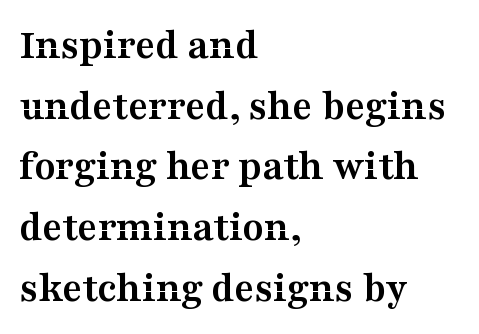
The image shows 43 px semibold, wide serif type, upright; set left-aligned, normal line spacing (1.41x), normal letter spacing, not underlined; medium stroke contrast and a medium x-height.
